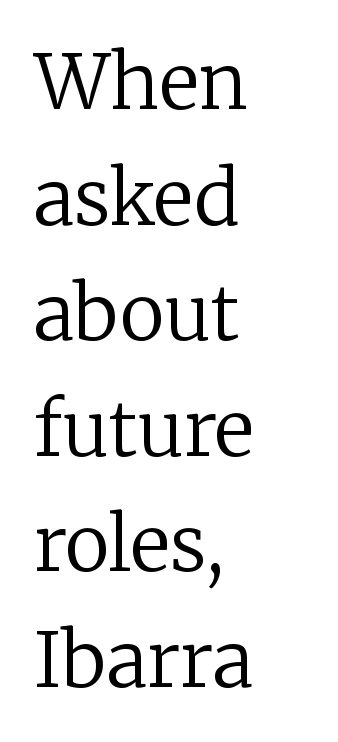
The image shows 76 px regular-weight serif type, upright; set left-aligned, normal line spacing (1.52x), normal letter spacing, not underlined; low stroke contrast and a medium x-height.
